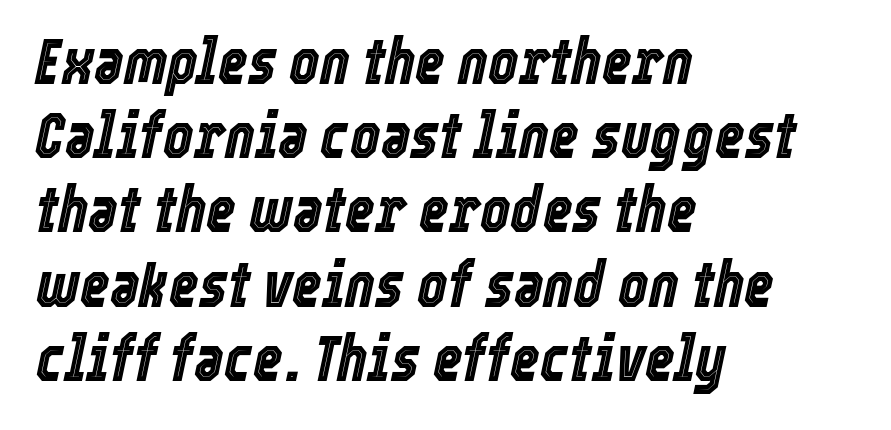
The image shows 64 px condensed type, italic (leaning right); set left-aligned, line spacing 1.16x, normal letter spacing, not underlined; a medium x-height.
